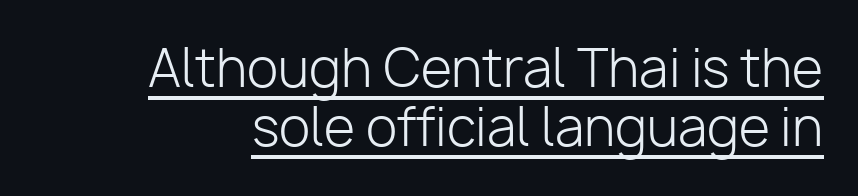
The image shows 51 px light sans-serif type, upright; set line spacing 1.16x, normal letter spacing, underlined; low stroke contrast and a medium x-height.
